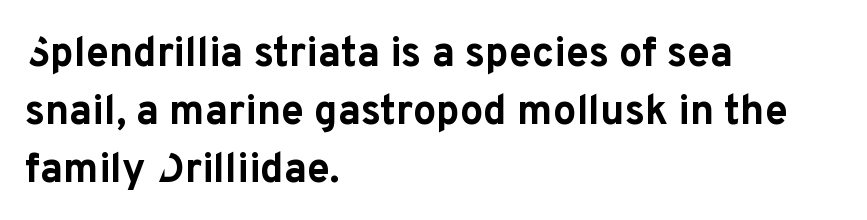
{"serif": "no", "italic": "no", "bold": "yes", "weight": "bold", "width": "normal", "stroke_contrast": "low", "x_height": "medium", "monospaced": "no", "underline": "no", "align": "left", "line_spacing": "normal", "line_spacing_ratio": 1.42, "letter_spacing": "normal", "letter_spacing_em": 0.0, "glyph_px": 41}
